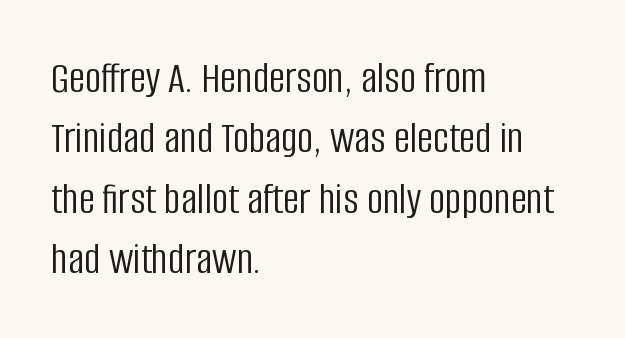
The image shows 45 px light, condensed sans-serif type, upright; set left-aligned, normal line spacing (1.34x), normal letter spacing, not underlined; low stroke contrast and a large x-height.
